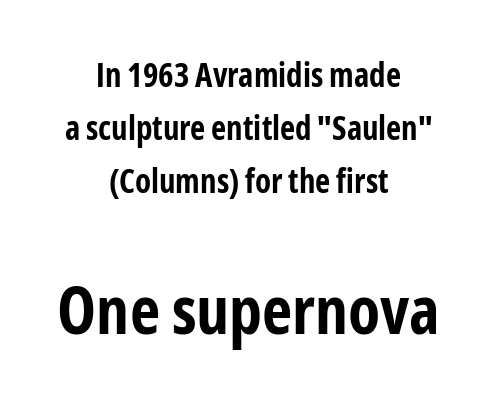
Two sizes are in play, and the larger belongs to the second block. Honestly, the letter spacing is just normal — you wouldn't notice it. Caption: multi-line text, centered on the measure. Tall strokes in this sample are plumb rather than angled.
